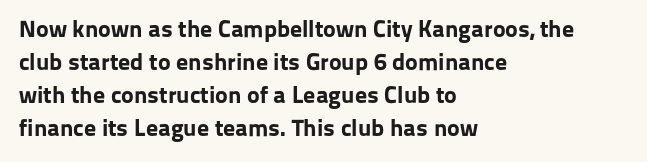
{"italic": "no", "bold": "yes", "underline": "no", "align": "left", "line_spacing": "normal", "line_spacing_ratio": 1.38, "letter_spacing": "normal", "letter_spacing_em": 0.0, "glyph_px": 24}
